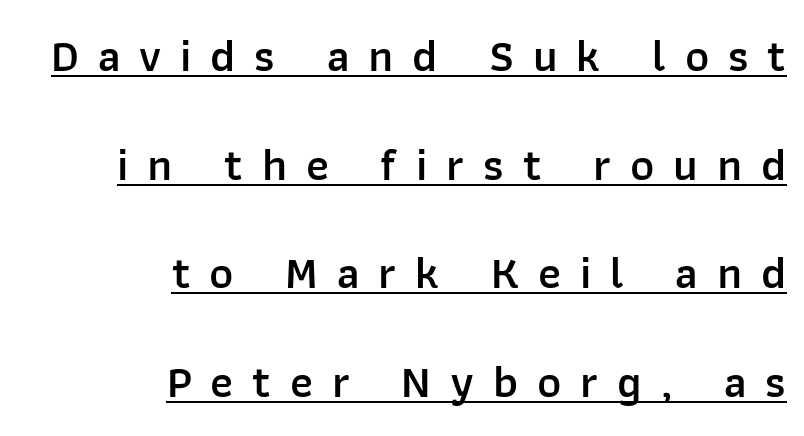
The image shows 46 px semibold sans-serif type, upright; set right-aligned, loose line spacing (2.36x), unusually wide letter spacing (+0.41 em), underlined; low stroke contrast and a medium x-height.
